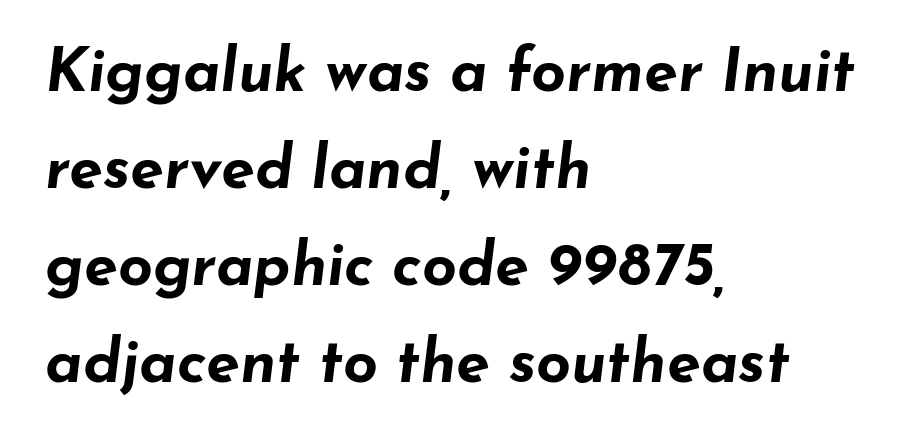
The typesetter chose a ragged-right arrangement here. A typesetter would call this zero additional tracking. The passage shown is typed in a proportional face where columns would drift. Does the leading feel generous? No, just average.
